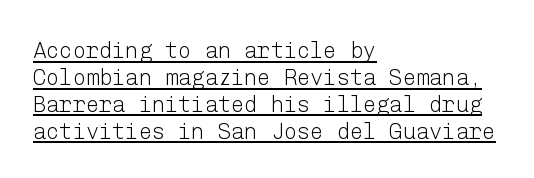
The image shows 22 px text type, upright; set left-aligned, line spacing 1.22x, normal letter spacing, underlined.
